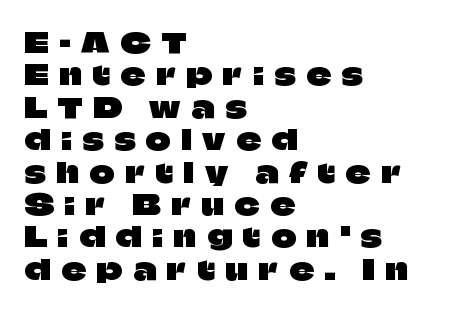
Q: Is the text italic (slanted)? A: No, it is upright.
Q: Is the text underlined? A: No.
Q: How is the paragraph aligned? A: Left-aligned.
Q: Is the spacing between letters normal or unusually wide? A: Unusually wide.
